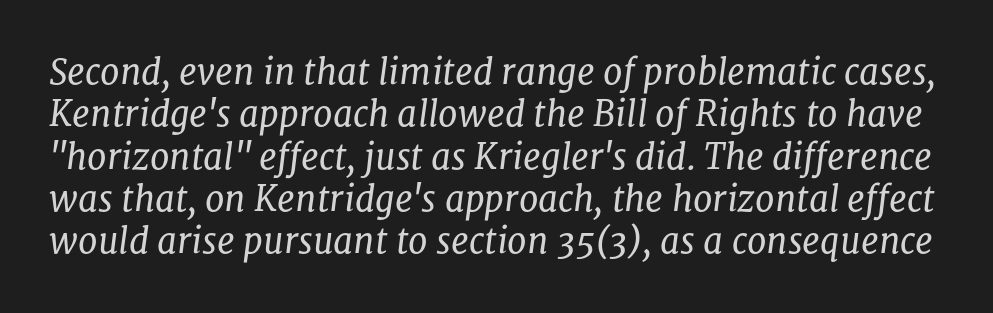
Q: Is the text bold? A: No.
Q: Is the text italic (slanted)? A: Yes, it leans right by about 8 degrees.
Q: Is the typeface a serif or a sans-serif typeface? A: Serif.
Q: Is the text underlined? A: No.
Q: Is the spacing between letters normal or unusually wide? A: Normal.
Q: Width (condensed, normal, or wide)? A: Normal.
Q: Stroke contrast? A: Low.
Q: x-height? A: Medium.
Q: Monospaced? A: No.
